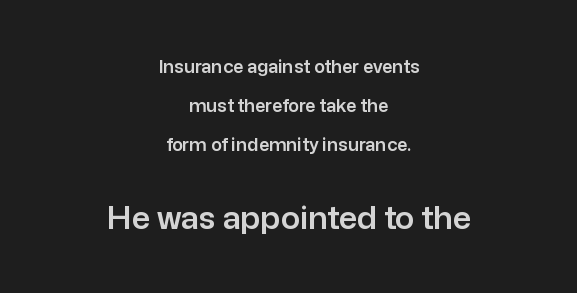
The image shows 32 px sans-serif type, upright; set centered, loose line spacing (2.18x), normal letter spacing, not underlined; the second (bottom) block is 1.78x larger; low stroke contrast and a medium x-height.
